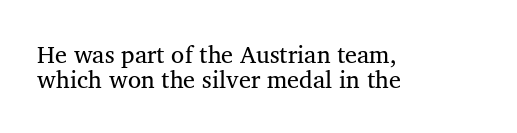
{"italic": "no", "bold": "no", "underline": "no", "align": "left", "line_spacing": "tight", "line_spacing_ratio": 1.06, "letter_spacing": "normal", "letter_spacing_em": 0.0, "glyph_px": 24}
